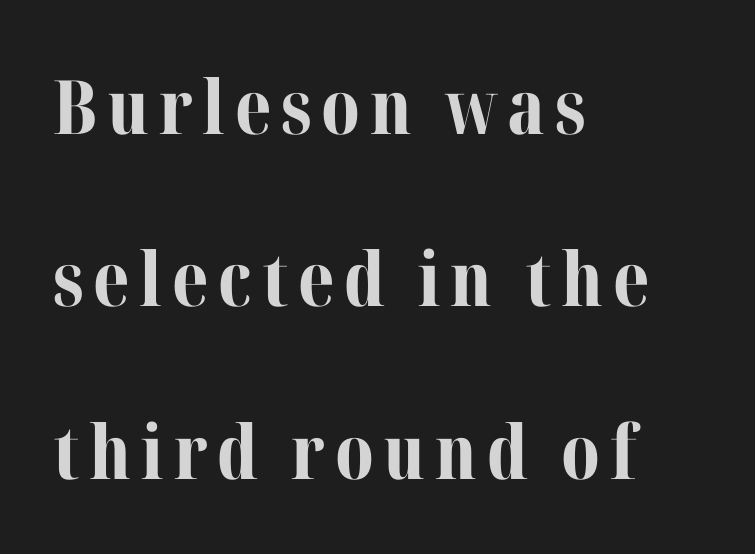
A full-strength bold gives these letters their thick strokes. A typesetter would call this proportional, since set widths differ per character. The block of text is sparse from top to bottom, with ample space between rows. Plain, unruled lines of type. Rendered with straight, roman letterforms. The rendering anchors every line to the left-hand side.
